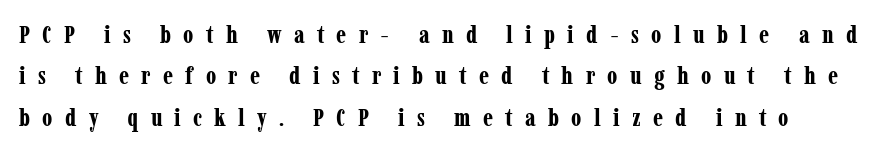
Glyph-to-glyph distance is far greater than everyday printed text. Unmarked baselines from the first word to the last. The typography opts for an upright posture over an oblique one. The lines sit at an ordinary, default distance from one another. Each glyph is drawn with heavy, bold strokes.
